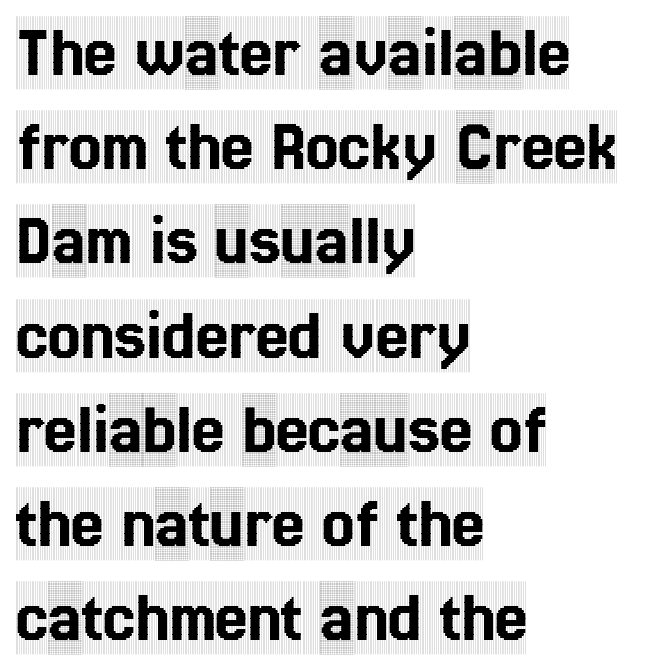
{"serif": "yes", "italic": "no", "width": "condensed", "x_height": "large", "monospaced": "no", "underline": "no", "align": "left", "line_spacing": "normal", "line_spacing_ratio": 1.29, "letter_spacing": "normal", "letter_spacing_em": 0.0, "glyph_px": 73}
